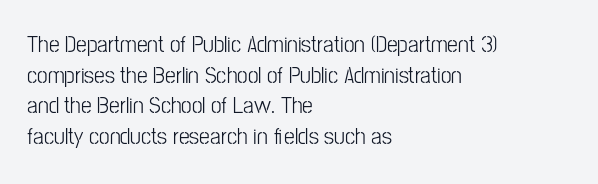
Q: Is the text italic (slanted)? A: No, it is upright.
Q: Is the text underlined? A: No.
Q: How is the paragraph aligned? A: Left-aligned.
Q: Is the spacing between letters normal or unusually wide? A: Normal.
Q: Is the spacing between lines tight, normal or loose? A: Normal.
